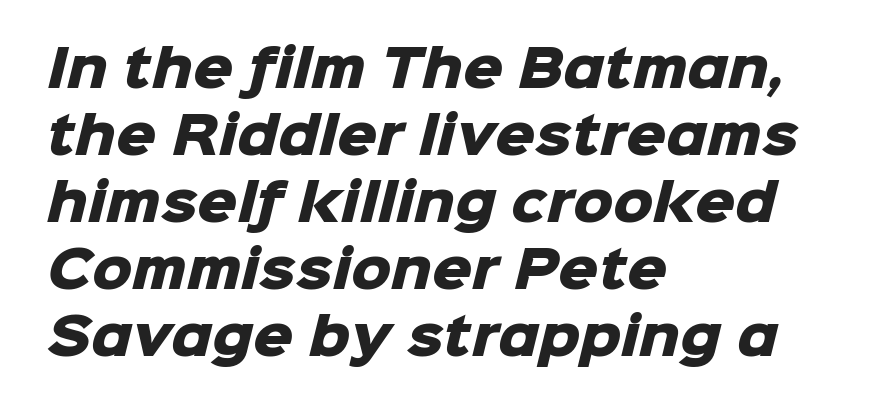
Q: Is the text bold? A: Yes.
Q: Is the typeface a serif or a sans-serif typeface? A: Sans-serif.
Q: Is the text underlined? A: No.
Q: How is the paragraph aligned? A: Left-aligned.
Q: Is the spacing between letters normal or unusually wide? A: Normal.
Q: Is the spacing between lines tight, normal or loose? A: Normal.
Q: Width (condensed, normal, or wide)? A: Normal.
Q: Stroke contrast? A: Low.
Q: x-height? A: Medium.
Q: Monospaced? A: No.
